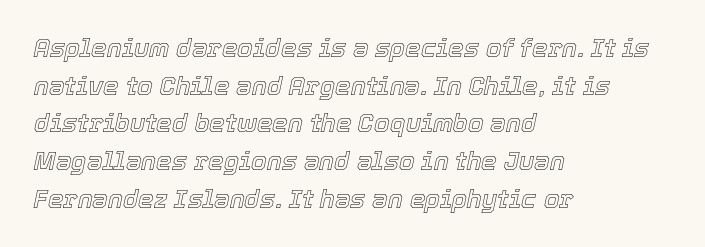
Q: Is the text italic (slanted)? A: Yes, it leans right by about 12 degrees.
Q: Is the text underlined? A: No.
Q: How is the paragraph aligned? A: Left-aligned.
Q: Is the spacing between letters normal or unusually wide? A: Normal.
Q: Is the spacing between lines tight, normal or loose? A: Normal.
